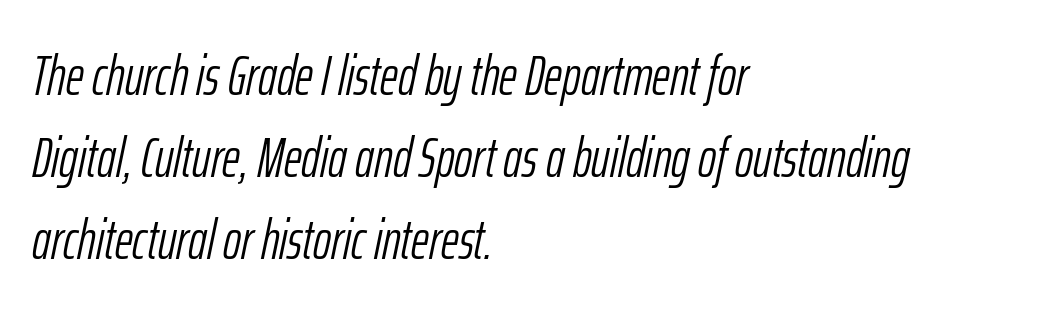
Quick note: interline space is typical. Notice how the stems are inclined rather than vertical — that's the hallmark of italics. Honestly, there is no underline to notice here at all. Glyph-to-glyph distance matches everyday printed text. Short and long lines alike share a common starting point at left.
